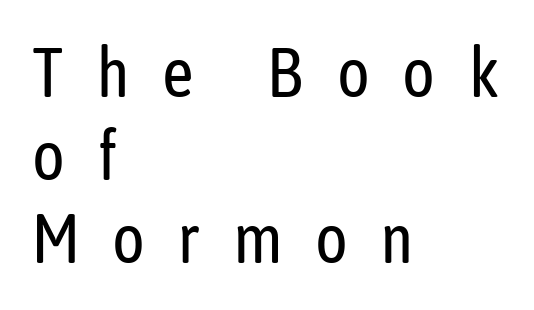
Q: Is the text bold? A: No.
Q: Is the text italic (slanted)? A: No, it is upright.
Q: Is the typeface a serif or a sans-serif typeface? A: Sans-serif.
Q: Is the text underlined? A: No.
Q: How is the paragraph aligned? A: Left-aligned.
Q: Is the spacing between letters normal or unusually wide? A: Unusually wide.
Q: Width (condensed, normal, or wide)? A: Condensed.
Q: Stroke contrast? A: Low.
Q: x-height? A: Medium.
Q: Monospaced? A: No.
